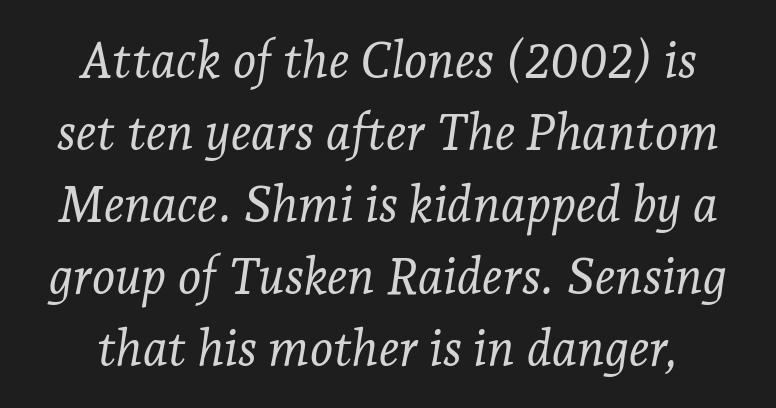
Honestly, the letter spacing is just normal — you wouldn't notice it. Is the type heavy? It reads as light-to-regular instead. The glyphs in this specimen are seriffed. Style check: oblique. The rendering uses a moderate line-height, typical for paragraphs. Proportional: the letters do not fall into vertical columns.
